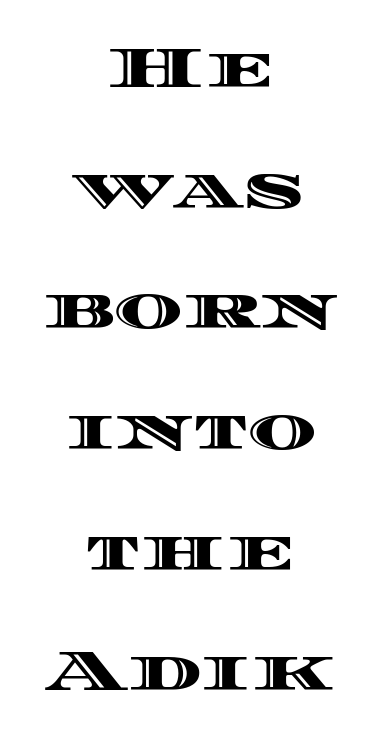
The image shows 58 px wide type, upright; set centered, loose line spacing (2.08x), normal letter spacing, not underlined; a large x-height.
